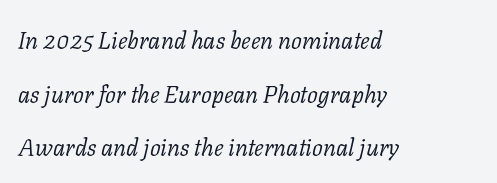
The image shows 24 px text type, italic (leaning right); set left-aligned, loose line spacing (2.23x), normal letter spacing, not underlined.
